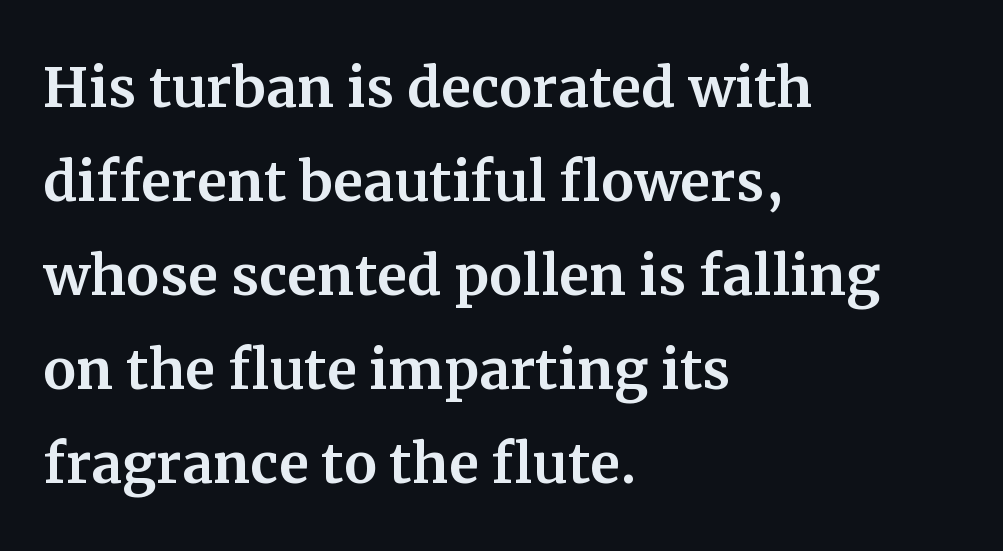
{"serif": "yes", "italic": "no", "width": "normal", "stroke_contrast": "medium", "x_height": "medium", "monospaced": "no", "underline": "no", "align": "left", "line_spacing": "normal", "line_spacing_ratio": 1.27, "letter_spacing": "normal", "letter_spacing_em": 0.0, "glyph_px": 74}
